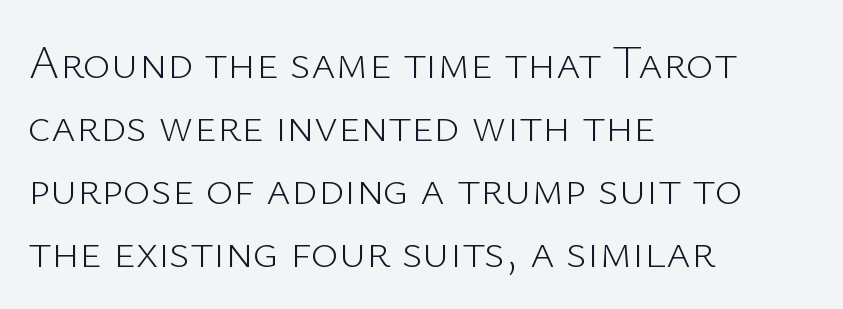
If you drew a line through each stem, it would be perfectly vertical. This sample has the flowing, uneven cadence of proportional lettering. The weight tops out at a normal text grade. Quick note: interline space is typical. Alignment: flush left.
